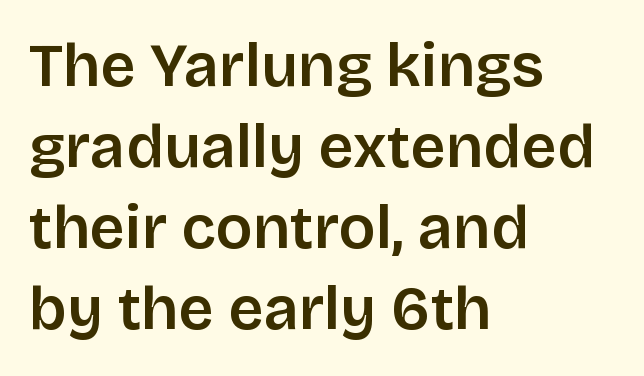
{"serif": "no", "italic": "no", "bold": "semi", "weight": "semibold", "width": "normal", "stroke_contrast": "low", "x_height": "large", "monospaced": "no", "underline": "no", "align": "left", "line_spacing": "normal", "line_spacing_ratio": 1.33, "letter_spacing": "normal", "letter_spacing_em": 0.0, "glyph_px": 61}
